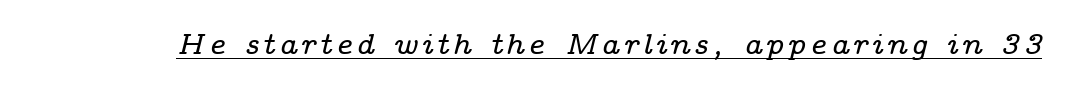
The image shows 29 px wide serif type, italic (leaning right); set underlined; low stroke contrast and a medium x-height.
